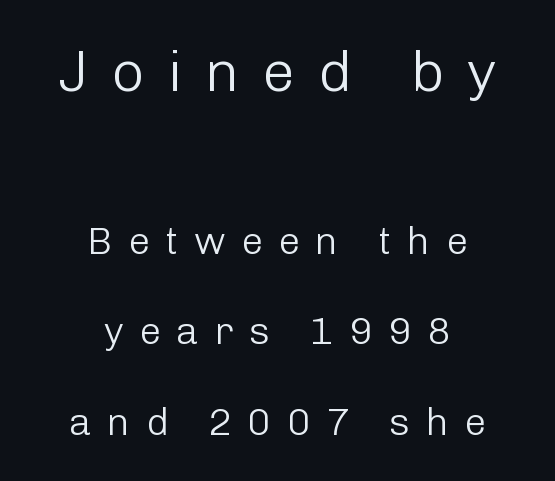
The image shows 58 px light sans-serif type, upright; set centered, loose line spacing (2.32x), unusually wide letter spacing (+0.39 em), not underlined; the first (top) block is 1.49x larger; low stroke contrast and a medium x-height.
